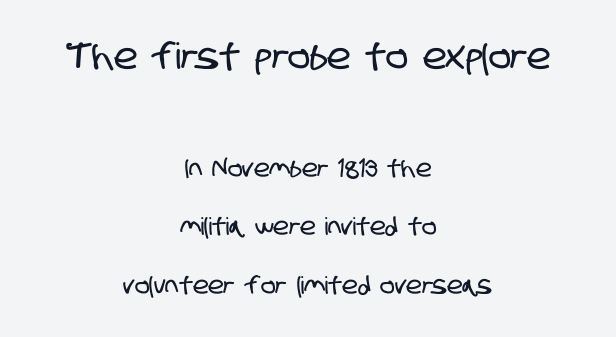
The foot of each line stays bare and open. Default kerning and tracking; the words read as compact shapes. The designer went with a sans here, leaving each stem footless. Every row of glyphs is offset so its center matches the block's center. The passage shown is typed in a proportional face where columns would drift. The passage shown stacks its lines with a broad gap.
